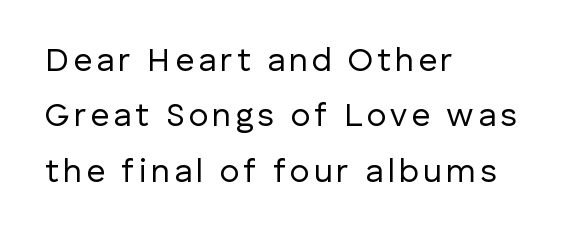
Q: Is the text bold? A: No.
Q: Is the text italic (slanted)? A: No, it is upright.
Q: Is the typeface a serif or a sans-serif typeface? A: Sans-serif.
Q: Is the text underlined? A: No.
Q: How is the paragraph aligned? A: Left-aligned.
Q: Is the spacing between lines tight, normal or loose? A: Normal.
Q: Width (condensed, normal, or wide)? A: Normal.
Q: Stroke contrast? A: Low.
Q: x-height? A: Medium.
Q: Monospaced? A: No.
